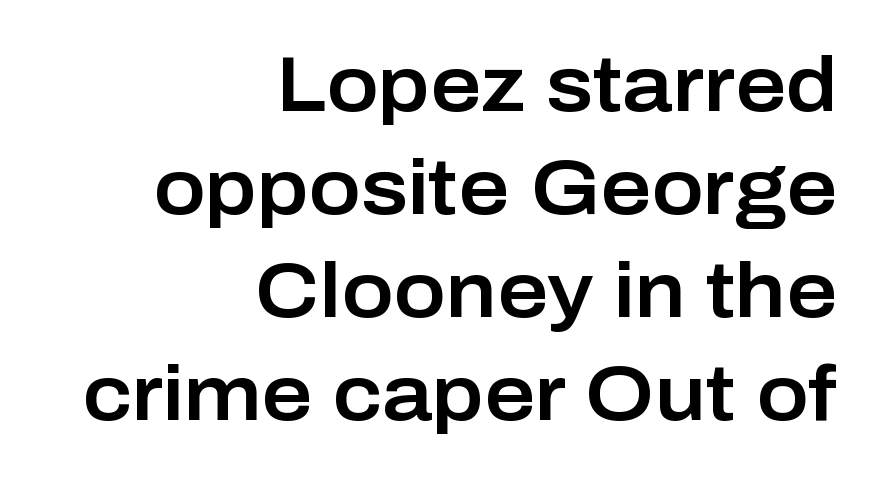
Honestly, there is no underline to notice here at all. Character widths vary here, with narrow letters taking less room than wide ones. The ragged edge is on the left, which tells us the setting is flush right. The text was rendered using a sans face with plain stroke endings. The lettering stays uniformly vertical, giving the passage a roman look. Standard letterfit; no display-style spreading of the glyphs.
